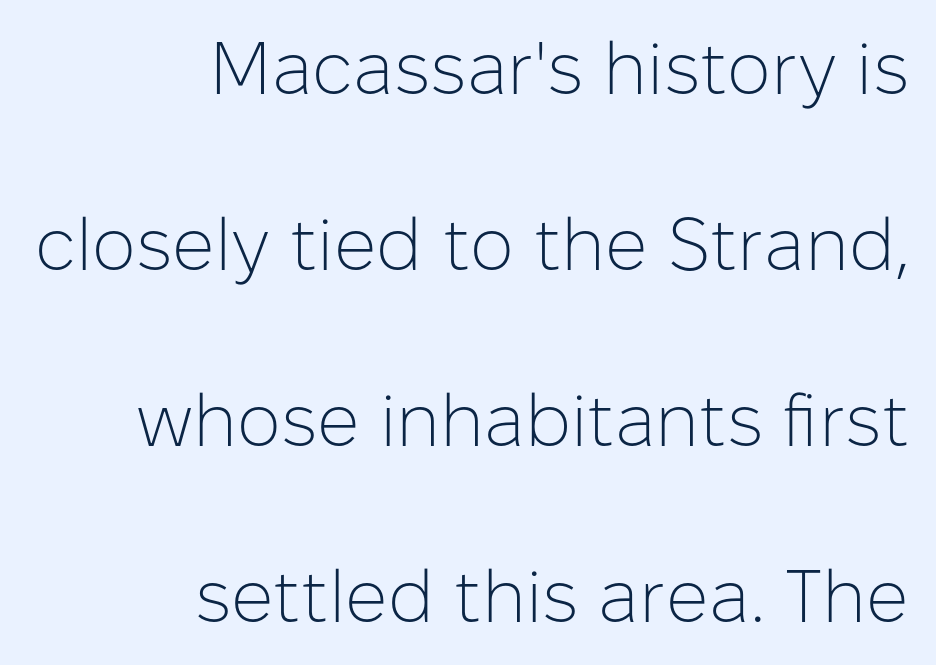
Observe the ordinary spacing: letters are neighbours, not strangers. The lettering holds an erect, upright posture throughout. The lines in this sample share a right terminus and differ only in where they begin. You could fit nearly another row in the gap between these rows. Typographically, this falls in the sans-serif category.
